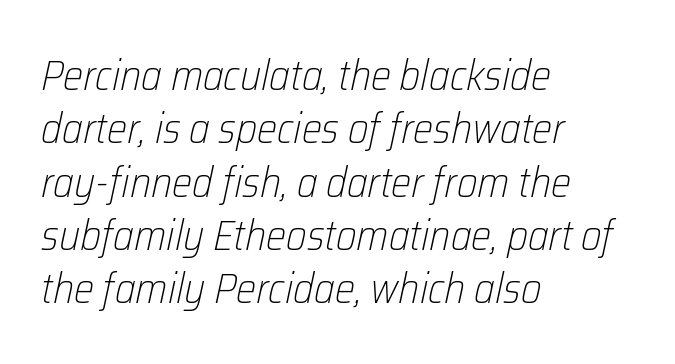
Is this a fixed-width face? No — the glyphs have proportional, varying widths. Honestly, there is no underline to notice here at all. Italic? Definitely — the glyphs are oblique. A classic flush-left, rag-right setting is used for this passage.
